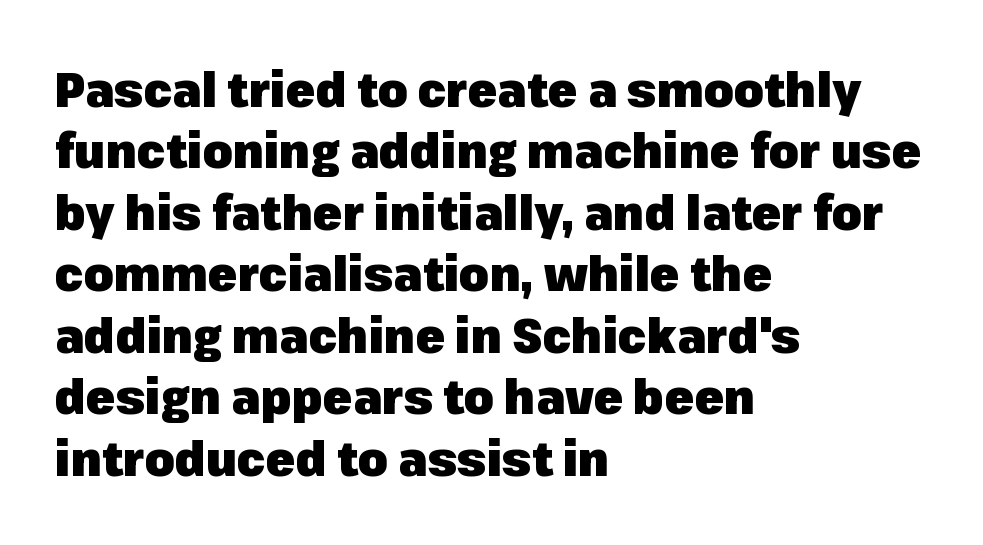
The image shows 48 px heavy sans-serif type, upright; set left-aligned, normal line spacing (1.28x), normal letter spacing, not underlined; low stroke contrast and a medium x-height.
